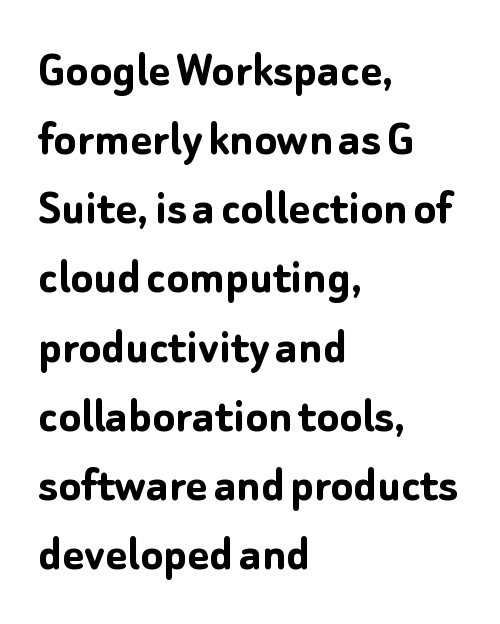
The image shows 52 px semibold sans-serif type, upright; set left-aligned, normal line spacing (1.33x), normal letter spacing, not underlined; low stroke contrast and a medium x-height.
